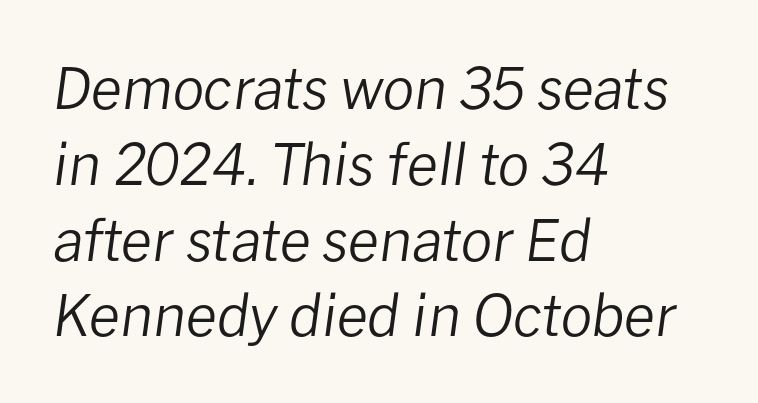
The compositor pushed each line to the left boundary. What stands out about the letter spacing? Nothing — it is the standard amount. Note the varied advance widths — an 'i' is clearly narrower than an 'm'. Nothing heavy about these letters — not bold at all.
